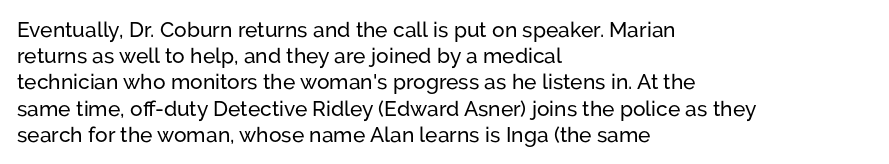
Q: Is the text italic (slanted)? A: No, it is upright.
Q: Is the text underlined? A: No.
Q: How is the paragraph aligned? A: Left-aligned.
Q: Is the spacing between letters normal or unusually wide? A: Normal.
Q: Is the spacing between lines tight, normal or loose? A: Normal.
